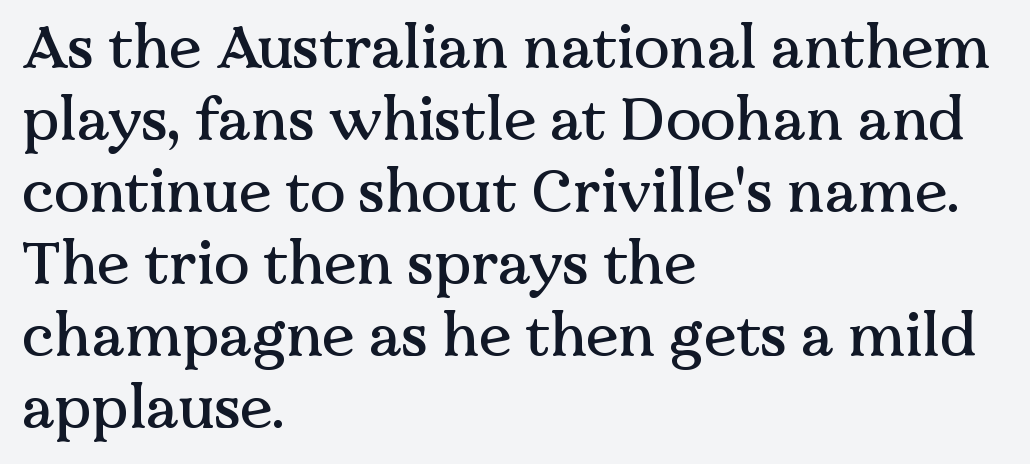
Q: Is the text italic (slanted)? A: No, it is upright.
Q: Is the typeface a serif or a sans-serif typeface? A: Serif.
Q: Is the text underlined? A: No.
Q: How is the paragraph aligned? A: Left-aligned.
Q: Is the spacing between letters normal or unusually wide? A: Normal.
Q: Width (condensed, normal, or wide)? A: Normal.
Q: Stroke contrast? A: Medium.
Q: x-height? A: Medium.
Q: Monospaced? A: No.
